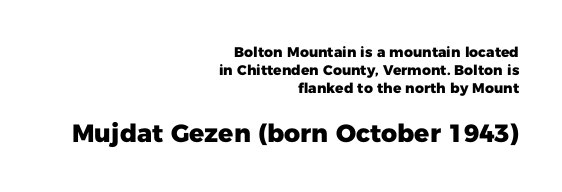
Q: Is the text bold? A: Yes.
Q: Is the text italic (slanted)? A: No, it is upright.
Q: Is the text underlined? A: No.
Q: How is the paragraph aligned? A: Right-aligned.
Q: Is the spacing between letters normal or unusually wide? A: Normal.
Q: Is the spacing between lines tight, normal or loose? A: Normal.
Q: Which block of text is set in a larger size, the first (top) or the second (bottom)? A: The second (bottom) one.
